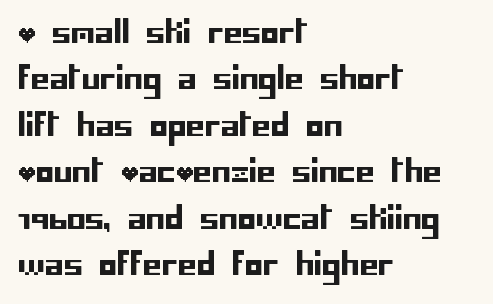
Q: Is the text italic (slanted)? A: No, it is upright.
Q: Is the typeface a serif or a sans-serif typeface? A: Sans-serif.
Q: Is the text underlined? A: No.
Q: How is the paragraph aligned? A: Left-aligned.
Q: Is the spacing between letters normal or unusually wide? A: Normal.
Q: Is the spacing between lines tight, normal or loose? A: Normal.
Q: Width (condensed, normal, or wide)? A: Normal.
Q: Stroke contrast? A: Low.
Q: x-height? A: Large.
